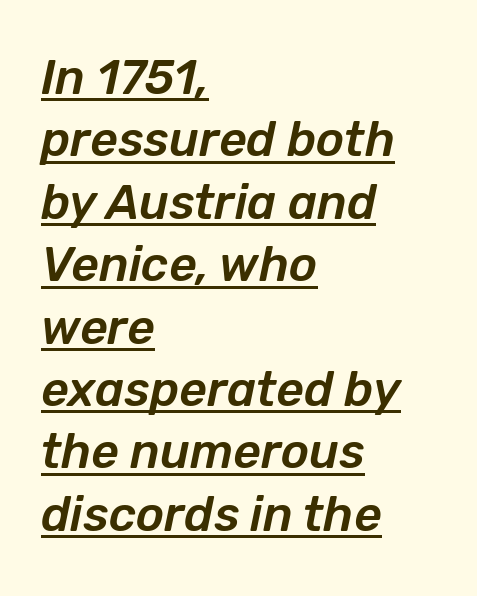
These lines are rendered in a variable-pitch font. Observe the lean: these are italic letterforms. The lettering is marked with a stroke running underneath it. Is there much room between lines? A standard amount, neither cramped nor airy. Typeset ragged right — the left edge is the straight one.
